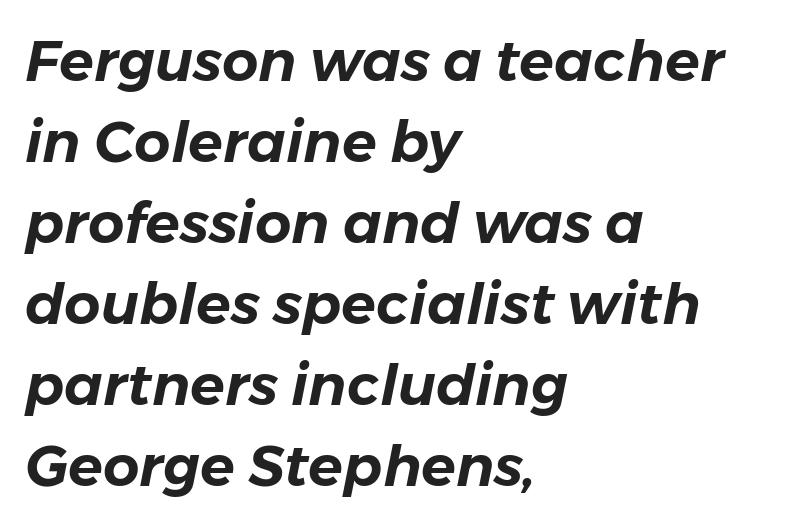
Q: Is the text italic (slanted)? A: Yes, it leans right by about 11 degrees.
Q: Is the text underlined? A: No.
Q: How is the paragraph aligned? A: Left-aligned.
Q: Is the spacing between letters normal or unusually wide? A: Normal.
Q: Is the spacing between lines tight, normal or loose? A: Normal.
Q: Width (condensed, normal, or wide)? A: Normal.
Q: Stroke contrast? A: Low.
Q: x-height? A: Medium.
Q: Monospaced? A: No.
